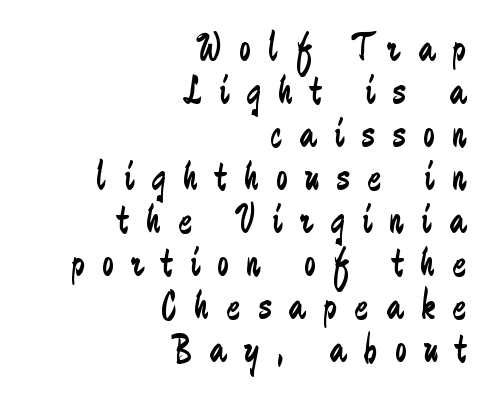
The image shows 41 px regular-weight, condensed sans-serif type; set right-aligned, tight line spacing (1.05x), unusually wide letter spacing (+0.43 em), not underlined; low stroke contrast and a small x-height.
